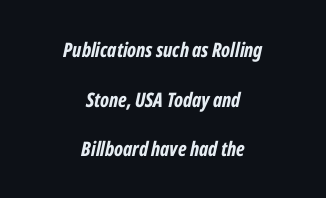
The image shows 20 px bold type, italic (leaning right); set centered, loose line spacing (2.48x), normal letter spacing, not underlined.
